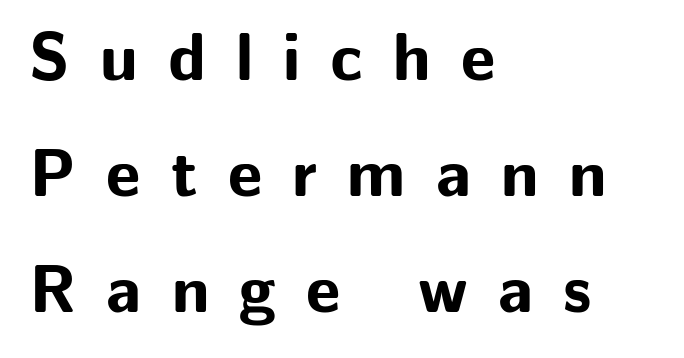
The image shows 67 px bold sans-serif type, upright; set left-aligned, line spacing 1.73x, unusually wide letter spacing (+0.45 em), not underlined; low stroke contrast and a medium x-height.
